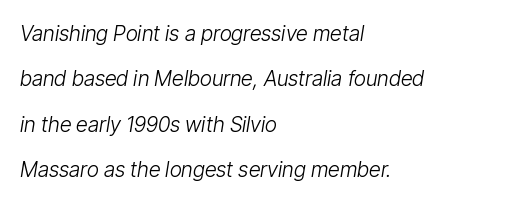
Slant detected: the letters are inclined. Which margin do the lines hug? The left one — the right edge is uneven. Caption: standard tracking, unaltered. This sample trades compactness for vertical openness between lines. Unbolded letterforms with no extra heft. Letters rest on an invisible, unmarked baseline.
